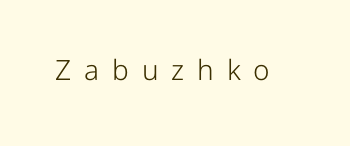
{"serif": "no", "italic": "no", "bold": "no", "weight": "light", "width": "normal", "stroke_contrast": "low", "x_height": "medium", "monospaced": "no", "underline": "no", "letter_spacing": "wide", "letter_spacing_em": 0.46, "glyph_px": 28}
